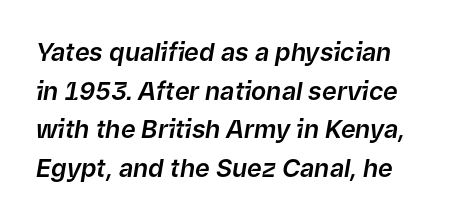
The image shows 25 px text type, italic (leaning right); set normal line spacing (1.55x), normal letter spacing, not underlined.
